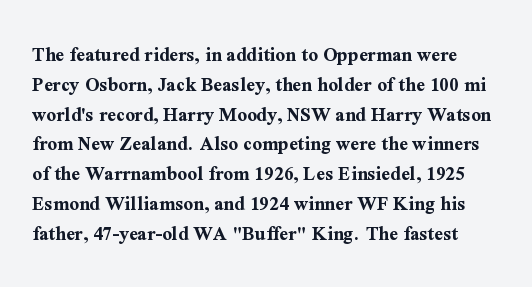
Q: Is the text bold? A: Yes.
Q: Is the text italic (slanted)? A: No, it is upright.
Q: Is the text underlined? A: No.
Q: Is the spacing between letters normal or unusually wide? A: Normal.
Q: Is the spacing between lines tight, normal or loose? A: Normal.
